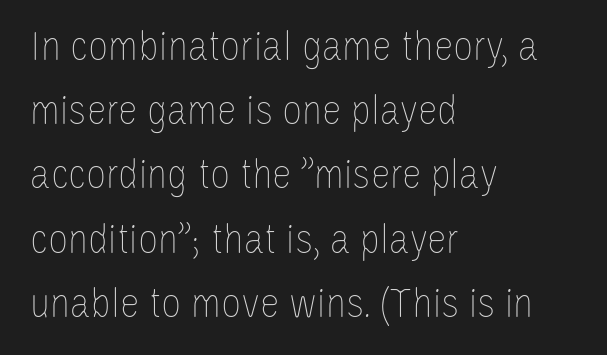
The image shows 44 px thin, condensed type, upright; set left-aligned, normal line spacing (1.46x), normal letter spacing, not underlined; low stroke contrast and a large x-height.
